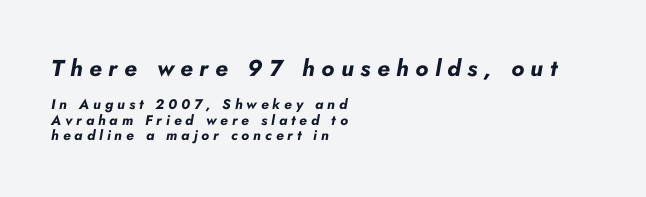
The image shows 23 px bold type, italic (leaning right); set left-aligned, tight line spacing (1.09x), unusually wide letter spacing (+0.28 em), not underlined; the first (top) block is 1.64x larger.
